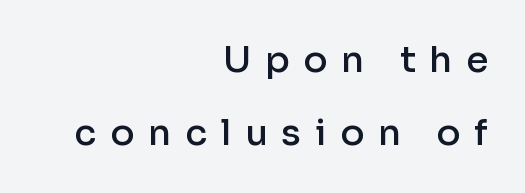
{"serif": "no", "italic": "no", "bold": "semi", "weight": "semibold", "width": "normal", "stroke_contrast": "low", "x_height": "medium", "monospaced": "no", "underline": "no", "align": "right", "line_spacing": "loose", "line_spacing_ratio": 2.02, "letter_spacing": "wide", "letter_spacing_em": 0.38, "glyph_px": 36}
